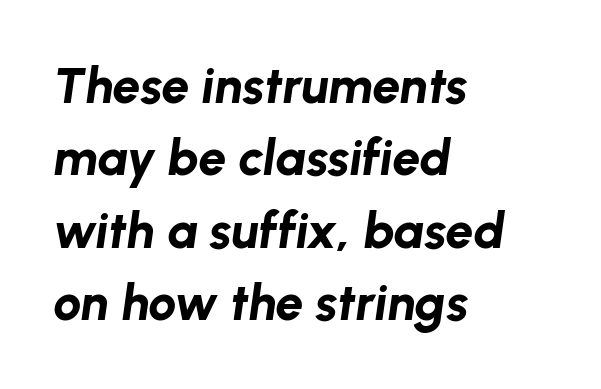
Designer's note — italics engaged. Successive baselines arrive at the customary interval. Quick note: underline off. The face used here has the dense, thick strokes of a bold. The rag falls on the right side of this text block. The horizontal fit of the characters is conventional and even.
